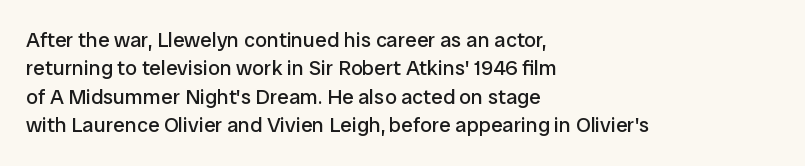
{"italic": "no", "bold": "no", "underline": "no", "align": "left", "line_spacing": "normal", "line_spacing_ratio": 1.35, "letter_spacing": "normal", "letter_spacing_em": 0.0, "glyph_px": 21}
